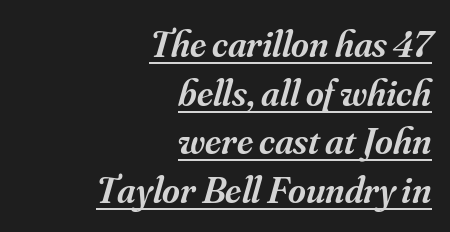
Reading down the column, the eye jumps a familiar distance to each next line. Would a proofreader flag this as italicized? Yes. Standard letterfit; no display-style spreading of the glyphs. The face used here is proportionally spaced, like ordinary book or web type. Small tapered or slab feet sit at the stroke ends, so this counts as serif. Emphasis by weight is partial: semibold.
